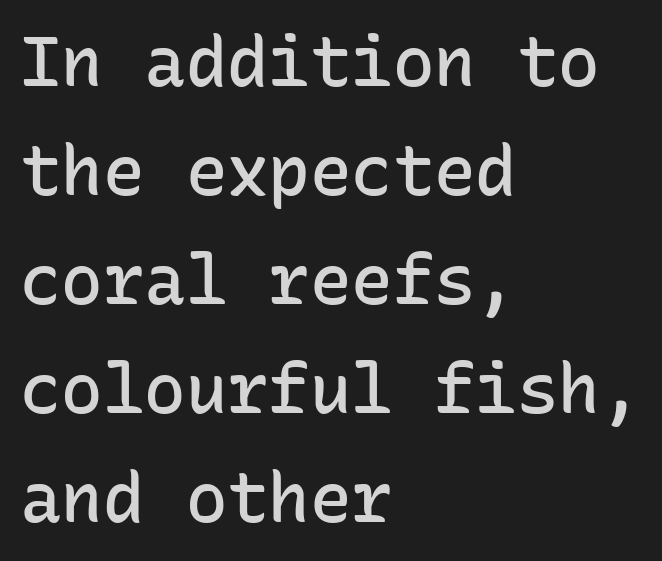
Q: Is the text bold? A: Semi-bold.
Q: Is the text italic (slanted)? A: No, it is upright.
Q: Is the typeface a serif or a sans-serif typeface? A: Sans-serif.
Q: Is the text underlined? A: No.
Q: How is the paragraph aligned? A: Left-aligned.
Q: Is the spacing between letters normal or unusually wide? A: Normal.
Q: Is the spacing between lines tight, normal or loose? A: Normal.
Q: Width (condensed, normal, or wide)? A: Normal.
Q: Stroke contrast? A: Low.
Q: x-height? A: Medium.
Q: Monospaced? A: Yes.
